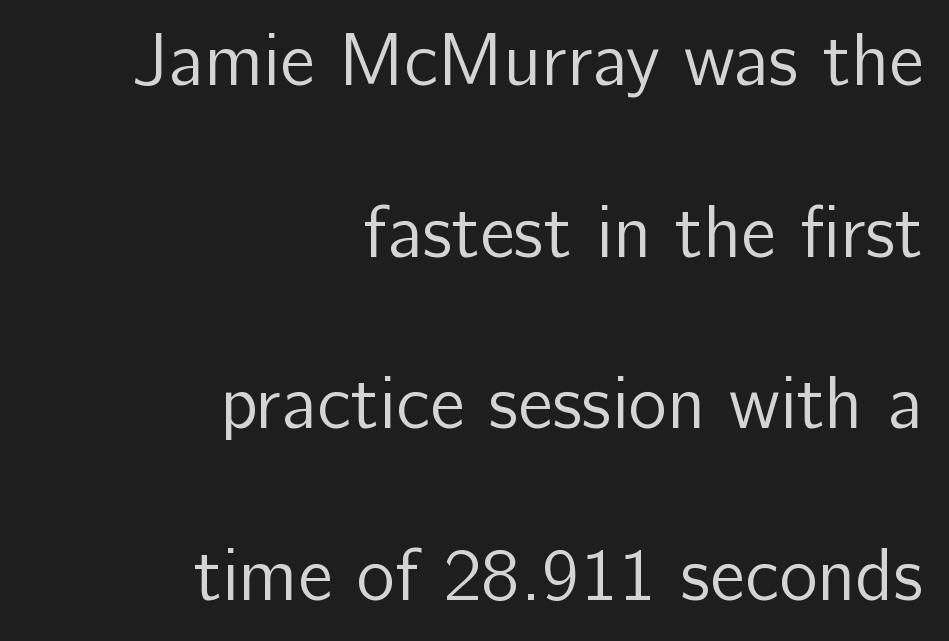
Q: Is the text bold? A: No.
Q: Is the text italic (slanted)? A: No, it is upright.
Q: Is the typeface a serif or a sans-serif typeface? A: Sans-serif.
Q: Is the text underlined? A: No.
Q: How is the paragraph aligned? A: Right-aligned.
Q: Is the spacing between letters normal or unusually wide? A: Normal.
Q: Is the spacing between lines tight, normal or loose? A: Loose.
Q: Width (condensed, normal, or wide)? A: Normal.
Q: Stroke contrast? A: Low.
Q: x-height? A: Medium.
Q: Monospaced? A: No.
